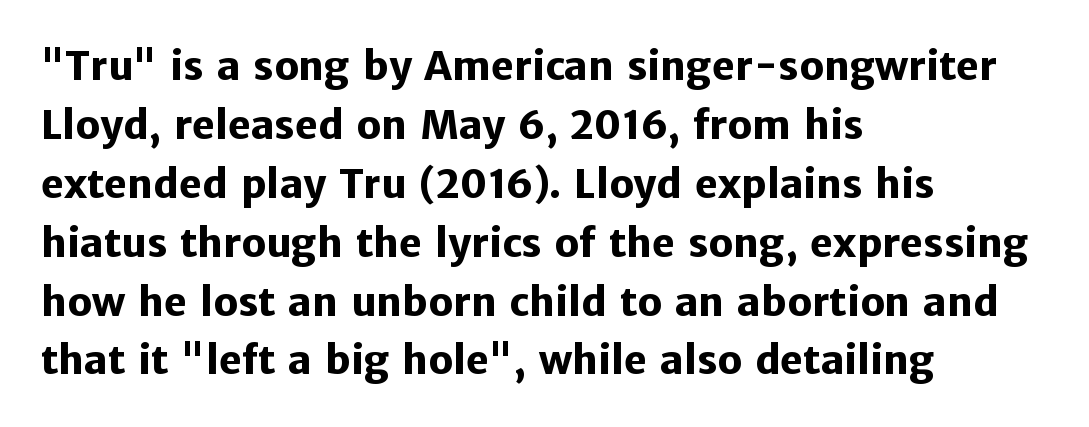
Q: Is the text bold? A: Yes.
Q: Is the text italic (slanted)? A: No, it is upright.
Q: Is the typeface a serif or a sans-serif typeface? A: Sans-serif.
Q: Is the text underlined? A: No.
Q: How is the paragraph aligned? A: Left-aligned.
Q: Is the spacing between letters normal or unusually wide? A: Normal.
Q: Is the spacing between lines tight, normal or loose? A: Normal.
Q: Width (condensed, normal, or wide)? A: Normal.
Q: Stroke contrast? A: Low.
Q: x-height? A: Medium.
Q: Monospaced? A: No.
